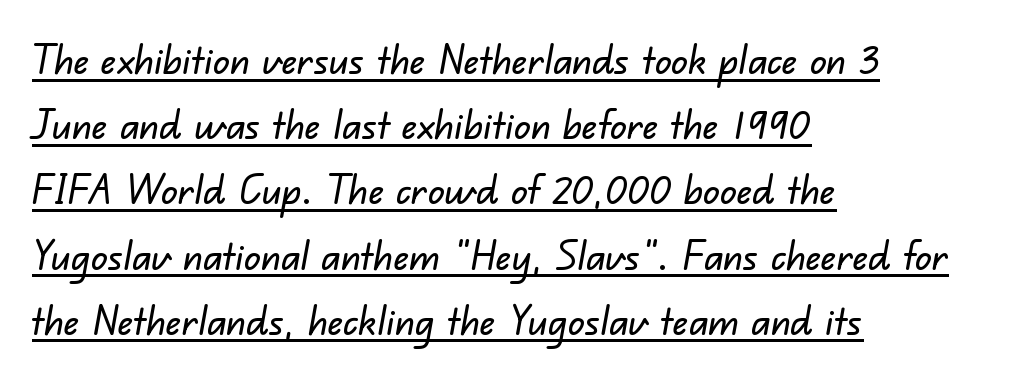
Q: Is the typeface a serif or a sans-serif typeface? A: Sans-serif.
Q: Is the text underlined? A: Yes.
Q: How is the paragraph aligned? A: Left-aligned.
Q: Is the spacing between letters normal or unusually wide? A: Normal.
Q: Is the spacing between lines tight, normal or loose? A: Normal.
Q: Width (condensed, normal, or wide)? A: Normal.
Q: Stroke contrast? A: Low.
Q: x-height? A: Small.
Q: Monospaced? A: No.
